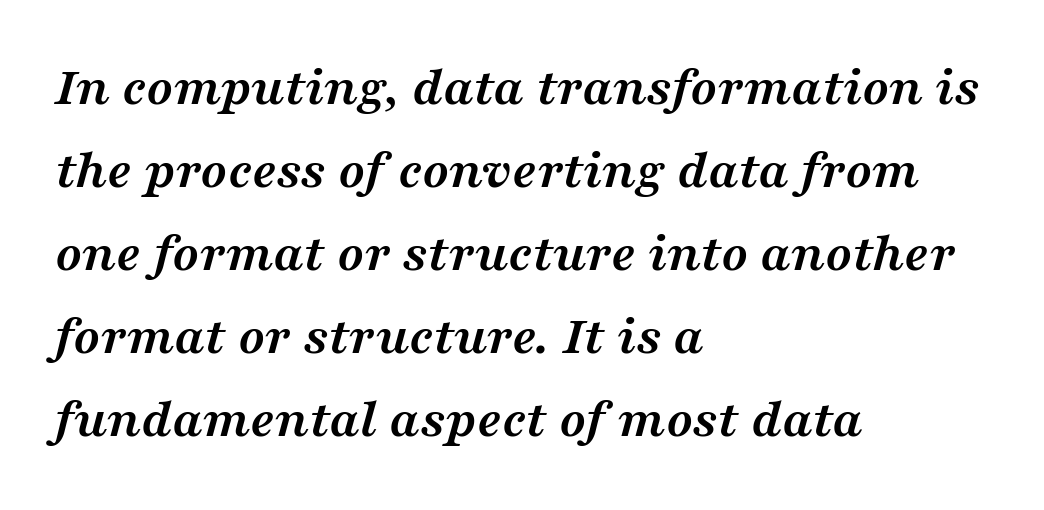
How heavy is the stroke? Heavy — this is a bold. These lines are rendered in a variable-pitch font. A student would call this left alignment; a typographer would say flush left, rag right. Emphasis-style slanted type is in use. You could call the tracking neutral — neither tight nor loose. What kind of face is this? One with serifs.
